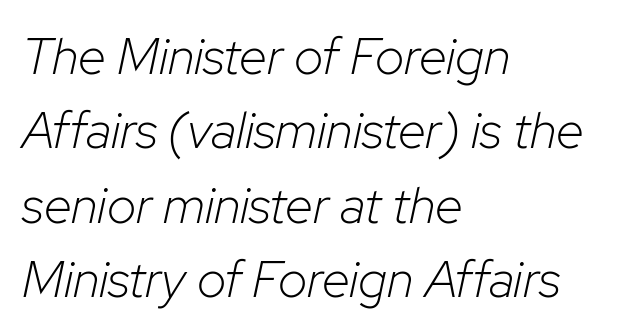
{"italic": "yes", "lean": "right", "slant_degrees": 12, "bold": "no", "weight": "light", "width": "normal", "stroke_contrast": "low", "x_height": "medium", "monospaced": "no", "underline": "no", "align": "left", "line_spacing": "normal", "line_spacing_ratio": 1.46, "letter_spacing": "normal", "letter_spacing_em": 0.0, "glyph_px": 51}
